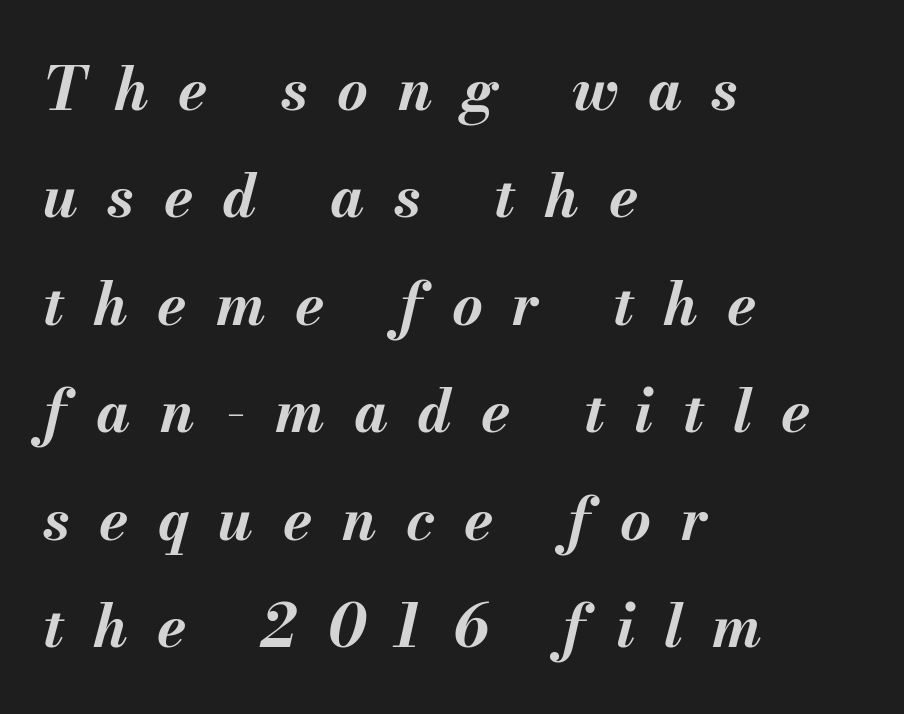
The image shows 59 px bold type, italic (leaning right); set left-aligned, line spacing 1.82x, unusually wide letter spacing (+0.5 em), not underlined; medium stroke contrast and a small x-height.
